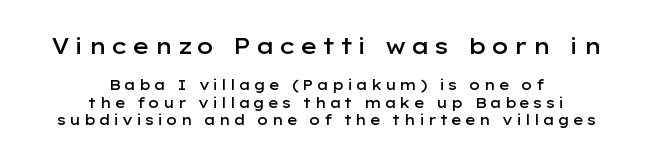
{"italic": "no", "bold": "semi", "underline": "no", "align": "center", "line_spacing_ratio": 1.22, "larger_block": "first", "size_ratio": 1.57, "glyph_px": 22}
